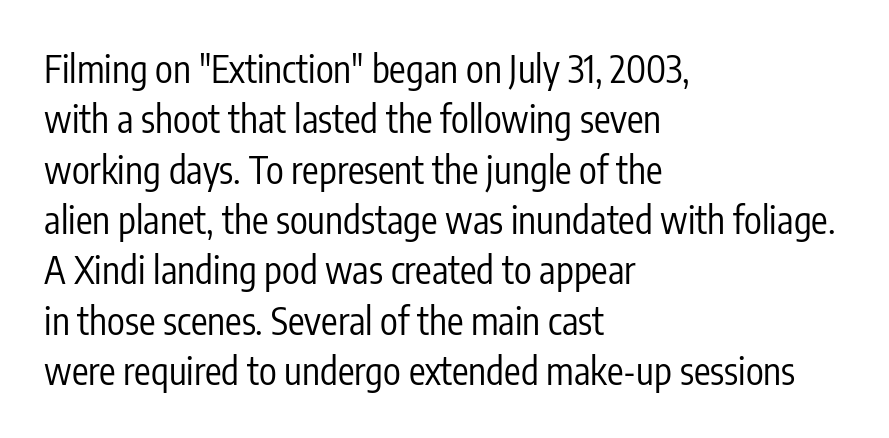
The image shows 37 px regular-weight, condensed sans-serif type, upright; set left-aligned, normal line spacing (1.36x), normal letter spacing, not underlined; low stroke contrast and a medium x-height.
